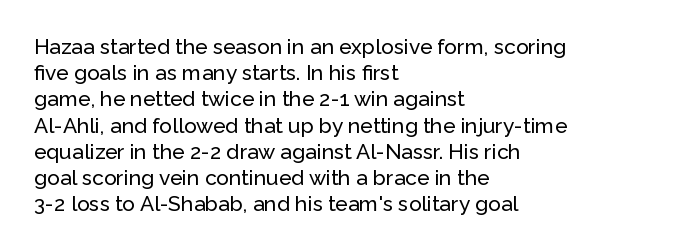
{"italic": "no", "underline": "no", "align": "left", "line_spacing": "normal", "line_spacing_ratio": 1.25, "letter_spacing": "normal", "letter_spacing_em": 0.0, "glyph_px": 21}
